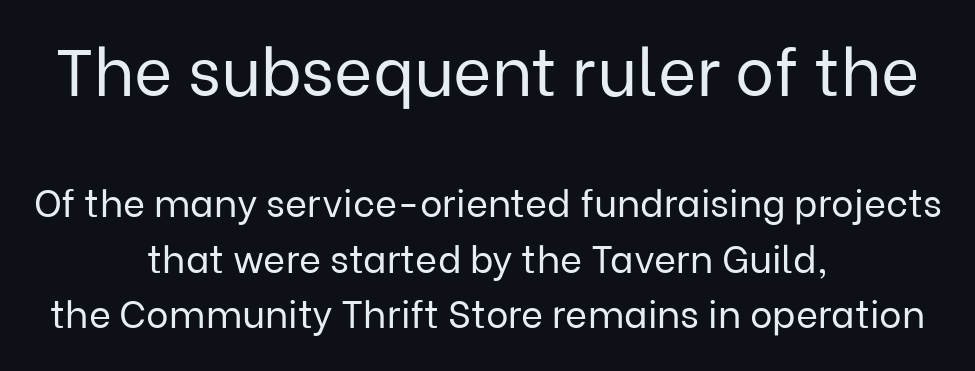
Q: Is the text bold? A: No.
Q: Is the text italic (slanted)? A: No, it is upright.
Q: Is the typeface a serif or a sans-serif typeface? A: Sans-serif.
Q: Is the text underlined? A: No.
Q: How is the paragraph aligned? A: Centered.
Q: Is the spacing between letters normal or unusually wide? A: Normal.
Q: Is the spacing between lines tight, normal or loose? A: Normal.
Q: Which block of text is set in a larger size, the first (top) or the second (bottom)? A: The first (top) one.
Q: Width (condensed, normal, or wide)? A: Normal.
Q: Stroke contrast? A: Low.
Q: x-height? A: Medium.
Q: Monospaced? A: No.
